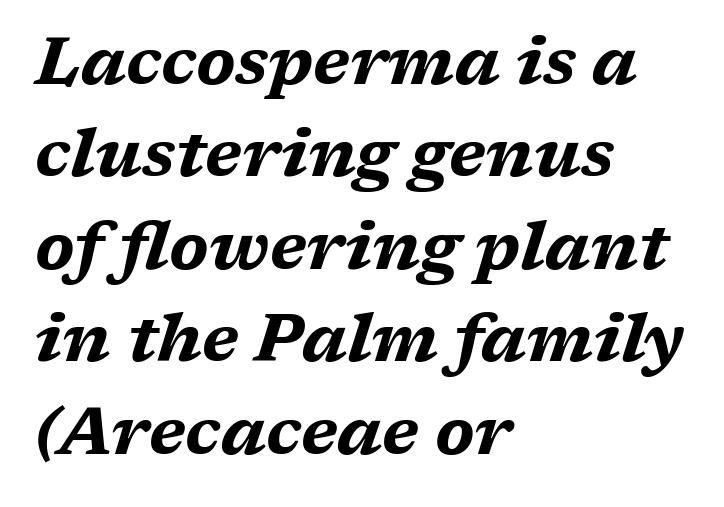
{"italic": "yes", "lean": "right", "slant_degrees": 17, "bold": "yes", "weight": "bold", "width": "wide", "stroke_contrast": "medium", "x_height": "medium", "monospaced": "no", "underline": "no", "align": "left", "line_spacing": "normal", "line_spacing_ratio": 1.4, "letter_spacing": "normal", "letter_spacing_em": 0.0, "glyph_px": 66}
